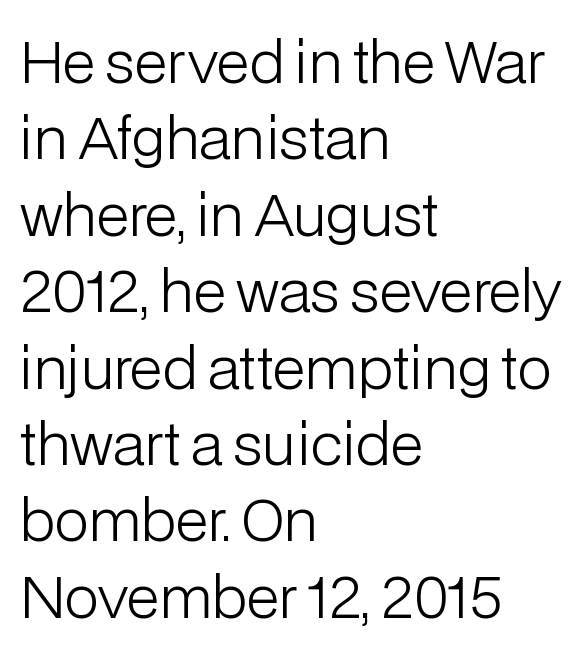
The image shows 57 px light sans-serif type, upright; set left-aligned, normal line spacing (1.34x), normal letter spacing, not underlined; low stroke contrast and a medium x-height.
